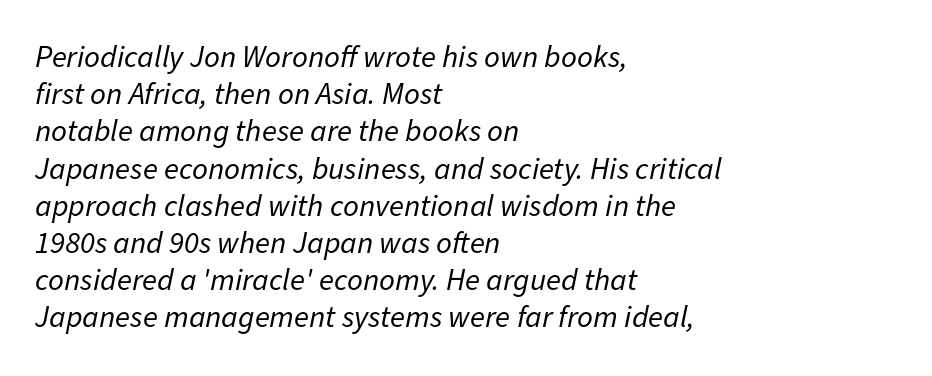
{"italic": "yes", "lean": "right", "slant_degrees": 11, "bold": "no", "weight": "regular", "width": "normal", "stroke_contrast": "low", "x_height": "medium", "monospaced": "no", "underline": "no", "align": "left", "line_spacing_ratio": 1.2, "letter_spacing": "normal", "letter_spacing_em": 0.0, "glyph_px": 31}
